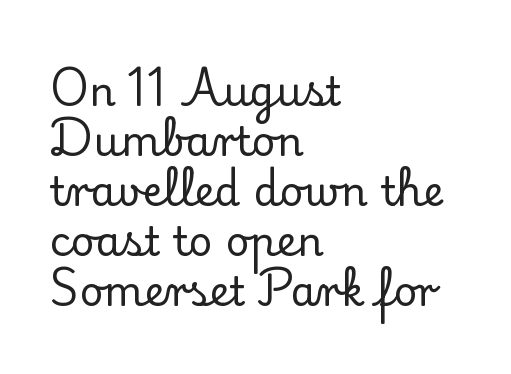
{"serif": "yes", "italic": "no", "width": "normal", "stroke_contrast": "low", "x_height": "small", "monospaced": "no", "underline": "no", "align": "left", "line_spacing_ratio": 1.22, "letter_spacing": "normal", "letter_spacing_em": 0.0, "glyph_px": 41}
